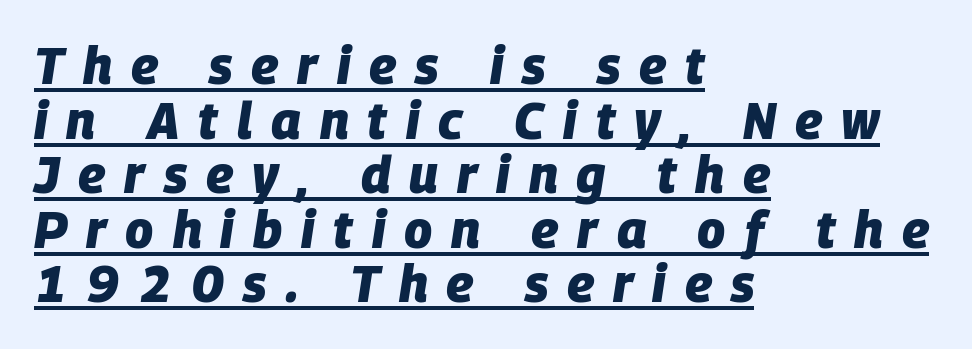
{"italic": "yes", "lean": "right", "slant_degrees": 9, "bold": "yes", "weight": "heavy", "width": "normal", "stroke_contrast": "low", "x_height": "large", "monospaced": "no", "underline": "yes", "align": "left", "line_spacing": "tight", "line_spacing_ratio": 1.07, "letter_spacing": "wide", "letter_spacing_em": 0.37, "glyph_px": 51}
